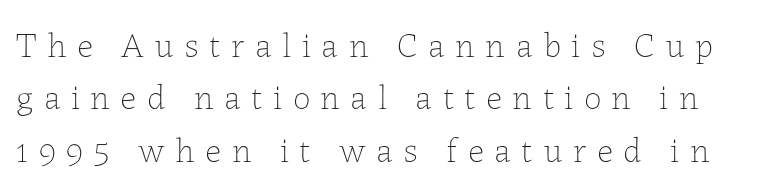
Q: Is the text bold? A: No.
Q: Is the text italic (slanted)? A: No, it is upright.
Q: Is the text underlined? A: No.
Q: Is the spacing between letters normal or unusually wide? A: Unusually wide.
Q: Is the spacing between lines tight, normal or loose? A: Normal.
Q: Width (condensed, normal, or wide)? A: Normal.
Q: Stroke contrast? A: Low.
Q: x-height? A: Medium.
Q: Monospaced? A: No.
